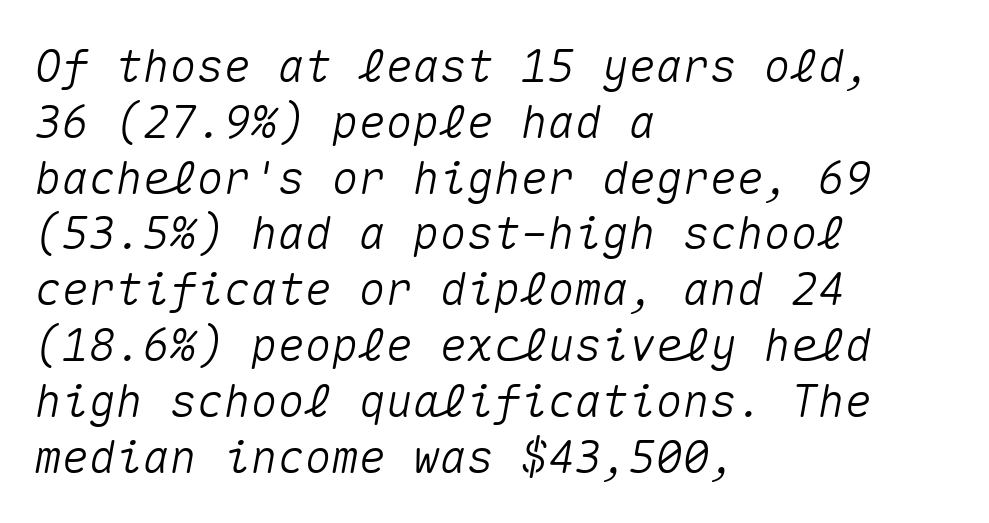
There is no visible air inserted between adjacent glyphs. Monospaced: the letters line up in strict vertical columns. There's an unmistakable incline to the writing here. Words float on clear page, feet unadorned. The compositor pushed each line to the left boundary.
